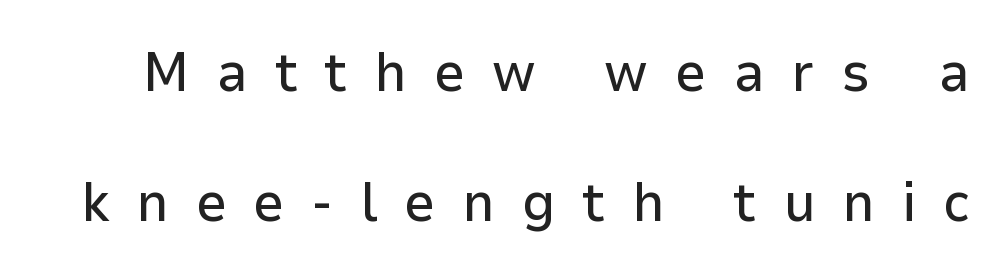
{"serif": "no", "italic": "no", "width": "normal", "stroke_contrast": "low", "x_height": "medium", "monospaced": "no", "underline": "no", "line_spacing": "loose", "line_spacing_ratio": 2.36, "letter_spacing": "wide", "letter_spacing_em": 0.49, "glyph_px": 55}
